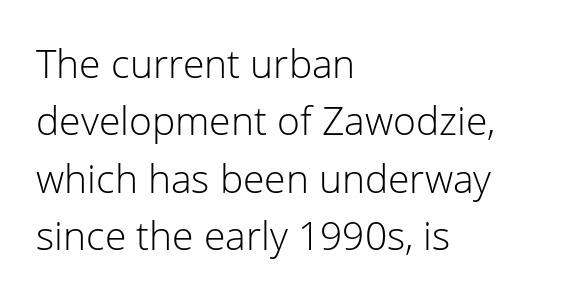
Q: Is the text bold? A: No.
Q: Is the text italic (slanted)? A: No, it is upright.
Q: Is the typeface a serif or a sans-serif typeface? A: Sans-serif.
Q: Is the text underlined? A: No.
Q: How is the paragraph aligned? A: Left-aligned.
Q: Is the spacing between letters normal or unusually wide? A: Normal.
Q: Is the spacing between lines tight, normal or loose? A: Normal.
Q: Width (condensed, normal, or wide)? A: Normal.
Q: Stroke contrast? A: Low.
Q: x-height? A: Medium.
Q: Monospaced? A: No.
